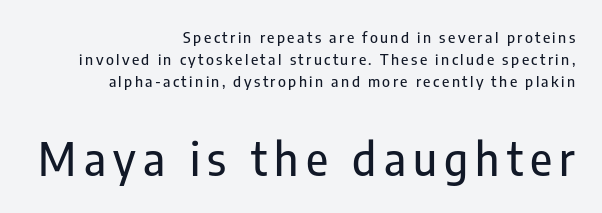
The image shows 45 px condensed sans-serif type, upright; set right-aligned, normal line spacing (1.46x), not underlined; the second (bottom) block is 3.0x larger; low stroke contrast and a medium x-height.
